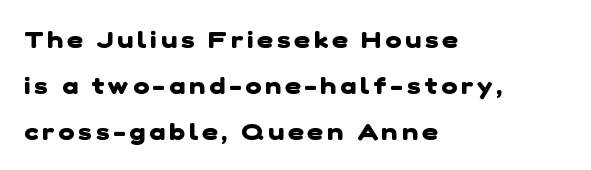
The image shows 24 px bold type; set left-aligned, loose line spacing (1.91x), not underlined.
